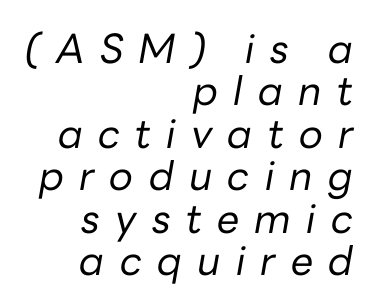
{"italic": "yes", "lean": "right", "slant_degrees": 10, "bold": "no", "weight": "regular", "width": "normal", "stroke_contrast": "low", "x_height": "medium", "monospaced": "no", "underline": "no", "align": "right", "line_spacing": "tight", "line_spacing_ratio": 1.06, "letter_spacing": "wide", "letter_spacing_em": 0.38, "glyph_px": 40}
